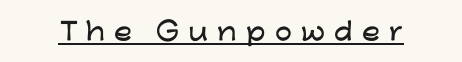
The image shows 24 px text type, upright; set unusually wide letter spacing (+0.39 em), underlined.
